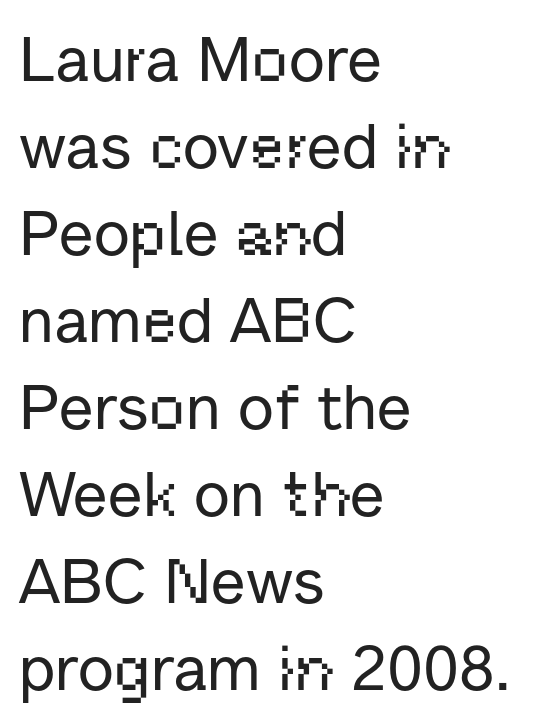
The image shows 63 px sans-serif type, upright; set left-aligned, normal line spacing (1.38x), normal letter spacing, not underlined; low stroke contrast and a medium x-height.
